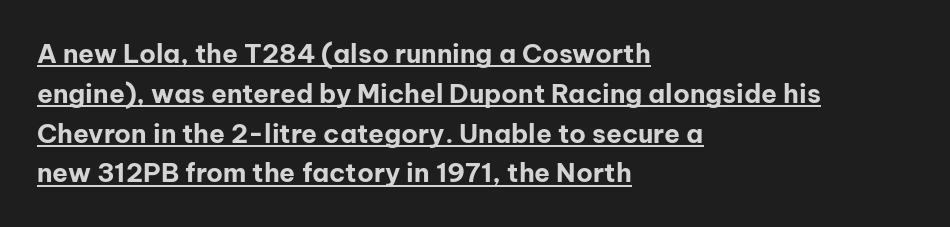
{"italic": "no", "bold": "yes", "underline": "yes", "align": "left", "line_spacing": "normal", "line_spacing_ratio": 1.53, "letter_spacing": "normal", "letter_spacing_em": 0.0, "glyph_px": 26}
